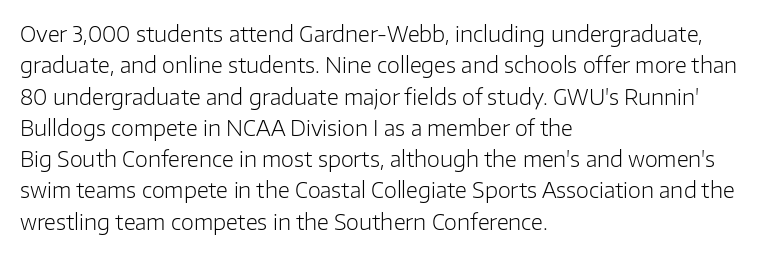
The image shows 21 px text type, upright; set left-aligned, normal line spacing (1.49x), normal letter spacing, not underlined.
